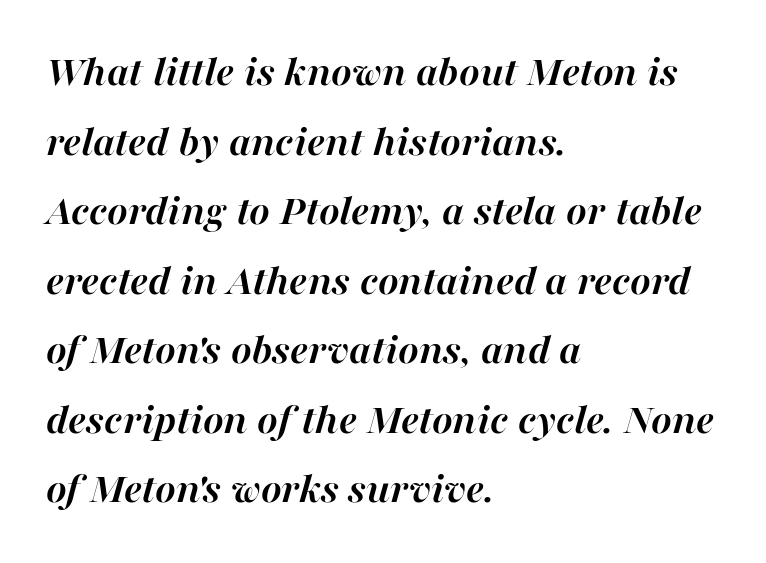
Q: Is the text bold? A: Yes.
Q: Is the text italic (slanted)? A: Yes, it leans right by about 16 degrees.
Q: Is the text underlined? A: No.
Q: How is the paragraph aligned? A: Left-aligned.
Q: Is the spacing between letters normal or unusually wide? A: Normal.
Q: Is the spacing between lines tight, normal or loose? A: Normal.
Q: Width (condensed, normal, or wide)? A: Normal.
Q: Stroke contrast? A: High.
Q: x-height? A: Medium.
Q: Monospaced? A: No.
